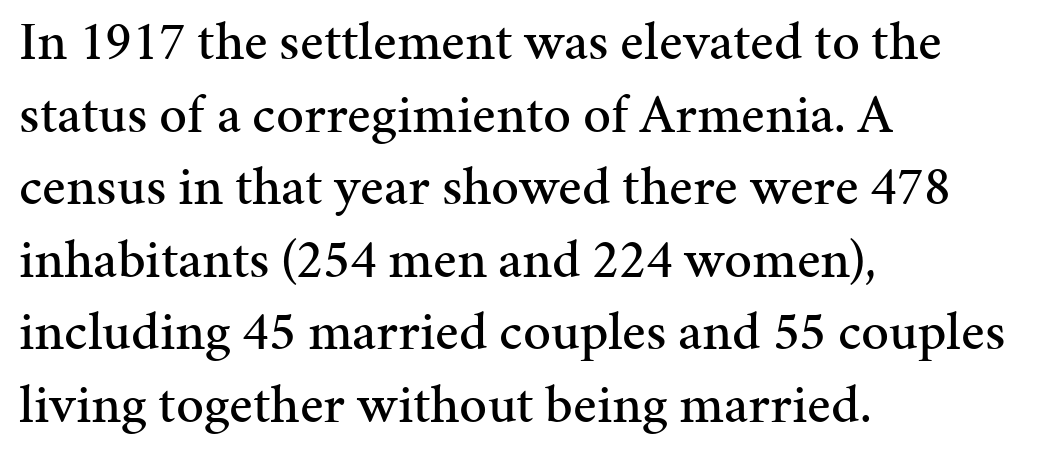
No italicization has been applied; the sample stays upright. The gap between lines stays unmarked. Does extra space separate the letters? No, they use regular spacing. The font family rendered here belongs to the serif group. The passage is arranged the way most books set body copy — flush left.
